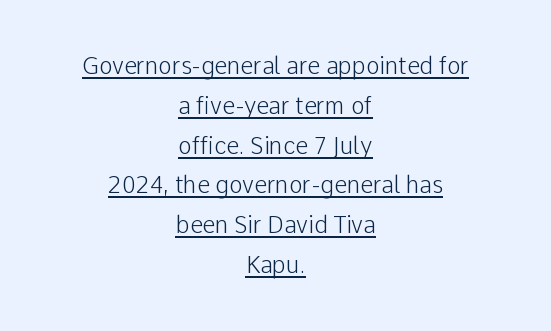
The image shows 23 px text type, upright; set centered, line spacing 1.73x, normal letter spacing, underlined.
